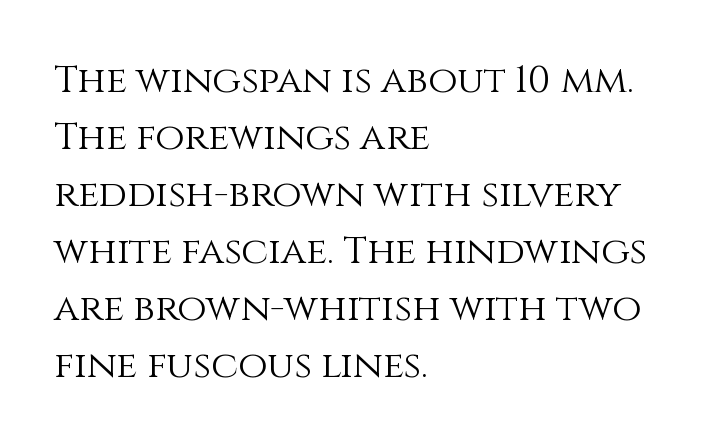
The image shows 38 px light type, upright; set left-aligned, normal line spacing (1.5x), normal letter spacing, not underlined; medium stroke contrast and a large x-height.
